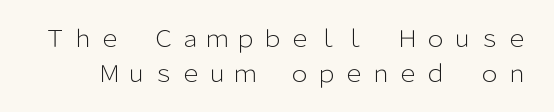
{"italic": "no", "bold": "no", "underline": "no", "line_spacing": "normal", "line_spacing_ratio": 1.54, "glyph_px": 23}
